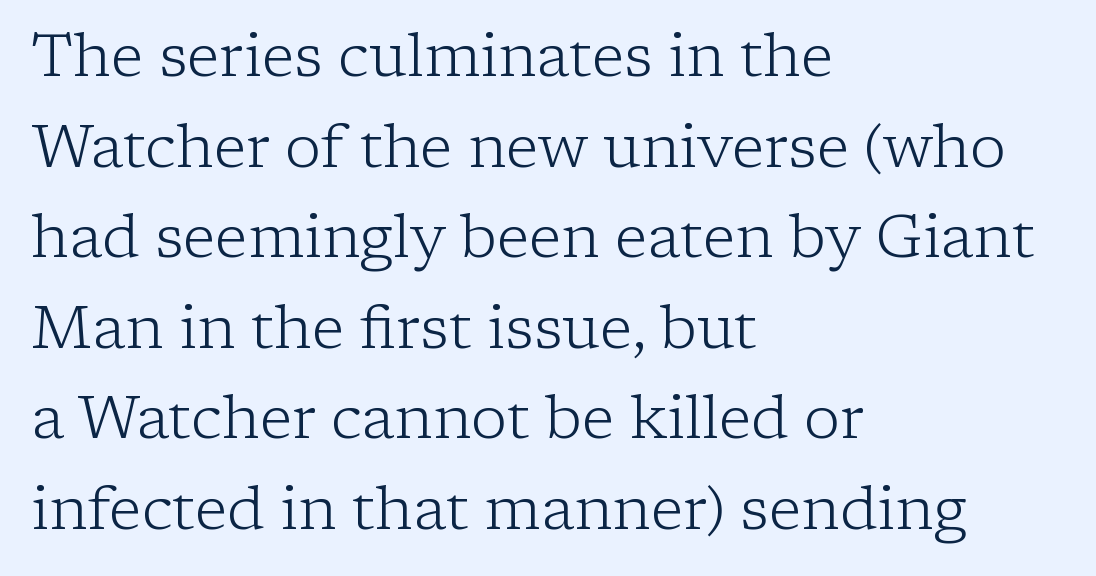
Q: Is the text bold? A: No.
Q: Is the text italic (slanted)? A: No, it is upright.
Q: Is the typeface a serif or a sans-serif typeface? A: Serif.
Q: Is the text underlined? A: No.
Q: How is the paragraph aligned? A: Left-aligned.
Q: Is the spacing between letters normal or unusually wide? A: Normal.
Q: Is the spacing between lines tight, normal or loose? A: Normal.
Q: Width (condensed, normal, or wide)? A: Normal.
Q: Stroke contrast? A: Low.
Q: x-height? A: Medium.
Q: Monospaced? A: No.
